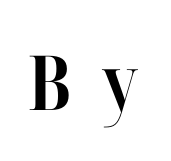
{"serif": "yes", "italic": "no", "bold": "yes", "weight": "bold", "width": "condensed", "stroke_contrast": "high", "x_height": "medium", "monospaced": "no", "underline": "no", "letter_spacing": "wide", "letter_spacing_em": 0.41, "glyph_px": 76}
